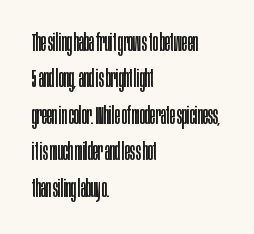
{"italic": "no", "bold": "no", "underline": "no", "align": "left", "line_spacing": "normal", "line_spacing_ratio": 1.52, "letter_spacing": "normal", "letter_spacing_em": 0.0, "glyph_px": 24}
